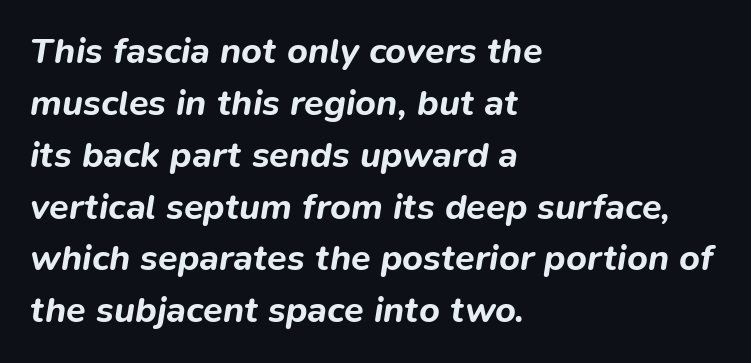
{"italic": "yes", "lean": "right", "slant_degrees": 9, "bold": "yes", "weight": "bold", "width": "normal", "stroke_contrast": "low", "x_height": "medium", "monospaced": "no", "underline": "no", "align": "left", "line_spacing": "normal", "line_spacing_ratio": 1.44, "letter_spacing": "normal", "letter_spacing_em": 0.0, "glyph_px": 36}
